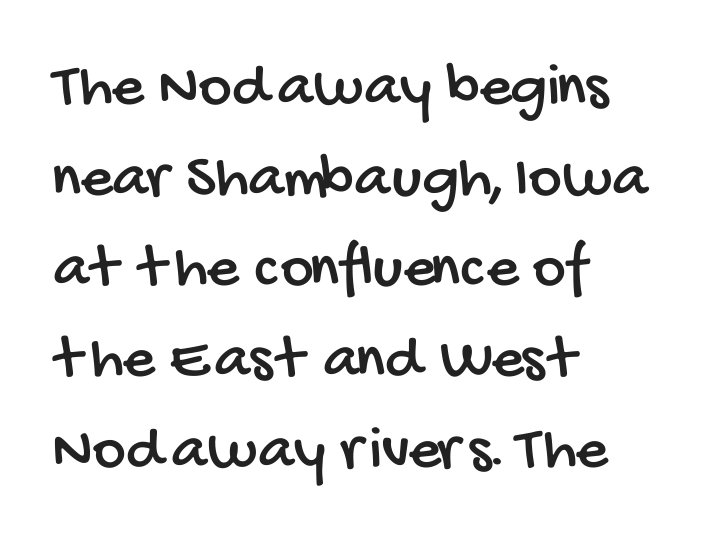
The image shows 63 px condensed sans-serif type; set left-aligned, normal line spacing (1.44x), normal letter spacing, not underlined; low stroke contrast and a large x-height.
